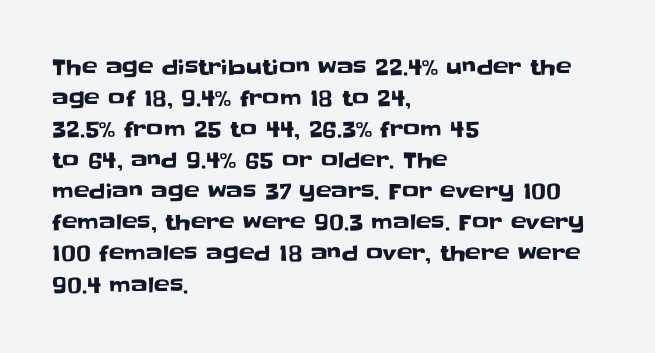
The image shows 21 px text type, upright; set left-aligned, normal line spacing (1.48x), normal letter spacing, not underlined.
